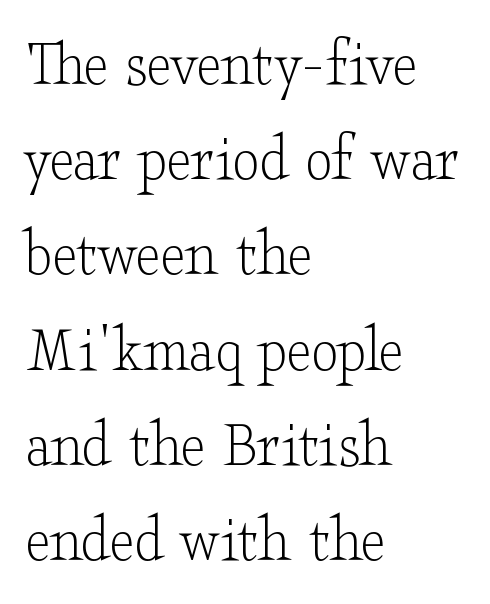
Alignment: flush left. Has an underline been added? It has not. Is this a heavy cut? Hardly; it is regular or lighter. These lines are composed in type with serifs.
